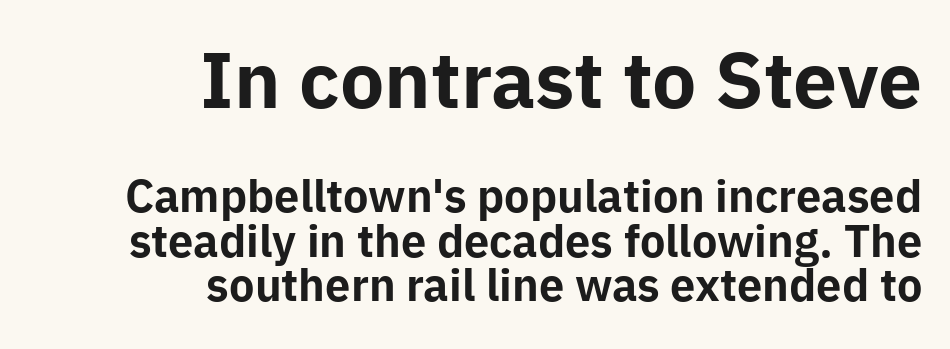
The image shows 75 px bold sans-serif type, upright; set right-aligned, tight line spacing (1.04x), normal letter spacing, not underlined; the first (top) block is 1.74x larger; low stroke contrast and a medium x-height.
